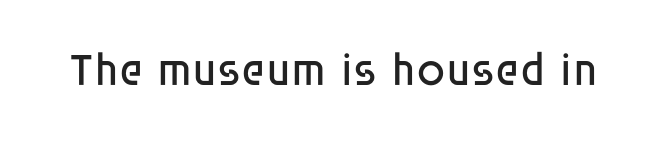
The image shows 46 px regular-weight sans-serif type, upright; set normal letter spacing, not underlined; low stroke contrast and a large x-height.
